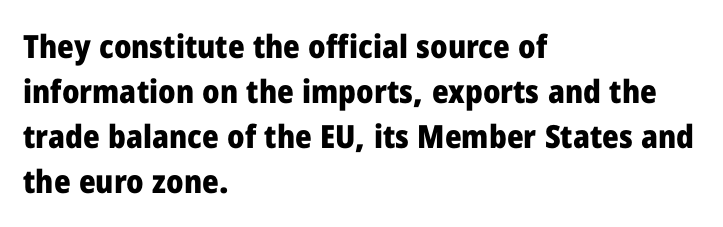
The image shows 32 px heavy sans-serif type, upright; set left-aligned, normal line spacing (1.41x), normal letter spacing, not underlined; low stroke contrast and a medium x-height.
